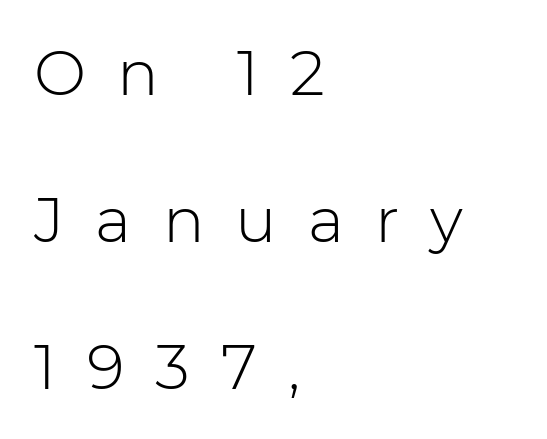
The image shows 62 px light sans-serif type, upright; set left-aligned, loose line spacing (2.37x), unusually wide letter spacing (+0.5 em), not underlined; low stroke contrast and a medium x-height.
